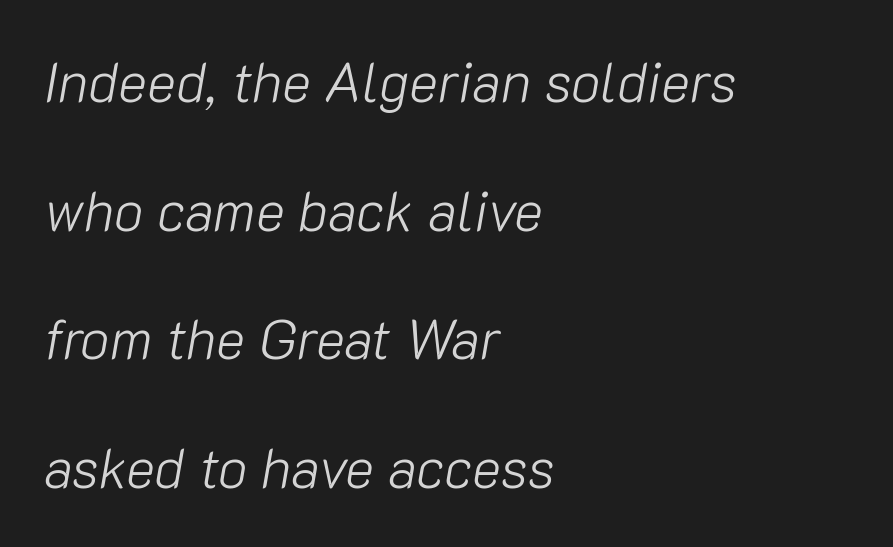
Q: Is the text bold? A: No.
Q: Is the text italic (slanted)? A: Yes, it leans right by about 10 degrees.
Q: Is the text underlined? A: No.
Q: How is the paragraph aligned? A: Left-aligned.
Q: Is the spacing between letters normal or unusually wide? A: Normal.
Q: Is the spacing between lines tight, normal or loose? A: Loose.
Q: Width (condensed, normal, or wide)? A: Normal.
Q: Stroke contrast? A: Low.
Q: x-height? A: Medium.
Q: Monospaced? A: No.
